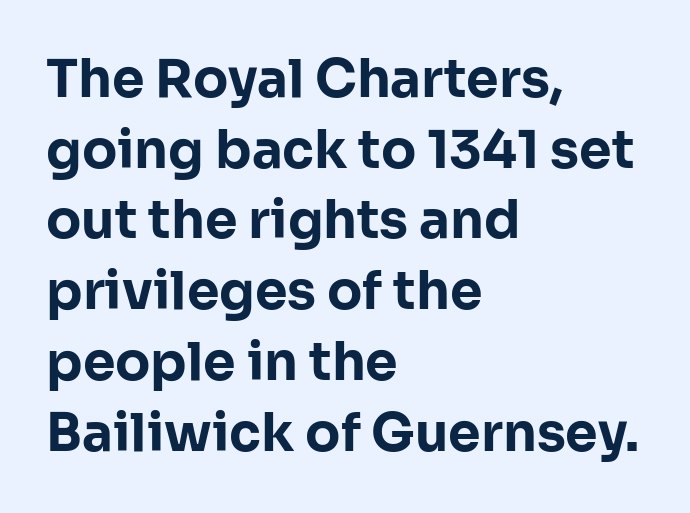
Q: Is the text bold? A: Yes.
Q: Is the text italic (slanted)? A: No, it is upright.
Q: Is the typeface a serif or a sans-serif typeface? A: Sans-serif.
Q: Is the text underlined? A: No.
Q: How is the paragraph aligned? A: Left-aligned.
Q: Is the spacing between letters normal or unusually wide? A: Normal.
Q: Is the spacing between lines tight, normal or loose? A: Normal.
Q: Width (condensed, normal, or wide)? A: Normal.
Q: Stroke contrast? A: Low.
Q: x-height? A: Medium.
Q: Monospaced? A: No.
